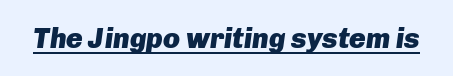
The letters are slanted; this is an italic face. Typesetter's note: full bold, strokes at maximum text heaviness. Think of a printed novel: that variable character pitch is what you see here. The specimen includes a rule beneath the text block's lines. The horizontal fit of the characters is conventional and even.
